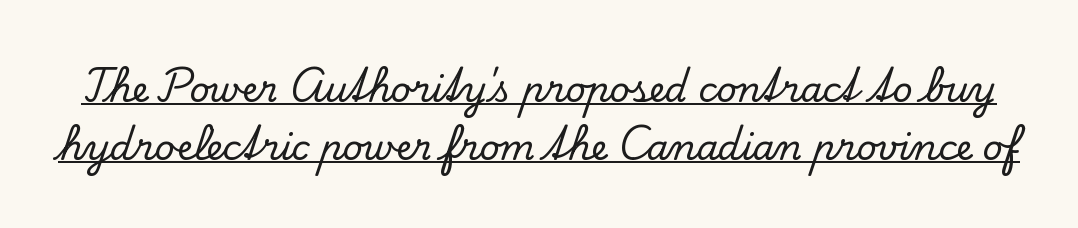
How would I describe the line gaps? Plain and ordinary. Notice how a bar underscores the lettering throughout. Classification — serif. Character widths vary here, with narrow letters taking less room than wide ones.
